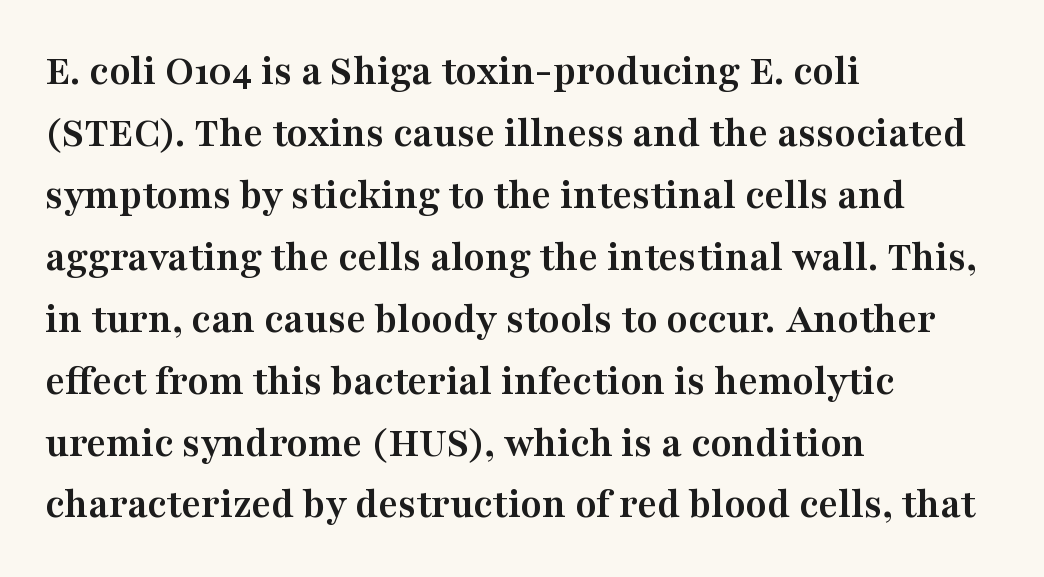
Q: Is the text bold? A: Yes.
Q: Is the text italic (slanted)? A: No, it is upright.
Q: Is the typeface a serif or a sans-serif typeface? A: Serif.
Q: Is the text underlined? A: No.
Q: How is the paragraph aligned? A: Left-aligned.
Q: Is the spacing between letters normal or unusually wide? A: Normal.
Q: Is the spacing between lines tight, normal or loose? A: Normal.
Q: Width (condensed, normal, or wide)? A: Wide.
Q: Stroke contrast? A: Medium.
Q: x-height? A: Medium.
Q: Monospaced? A: No.
